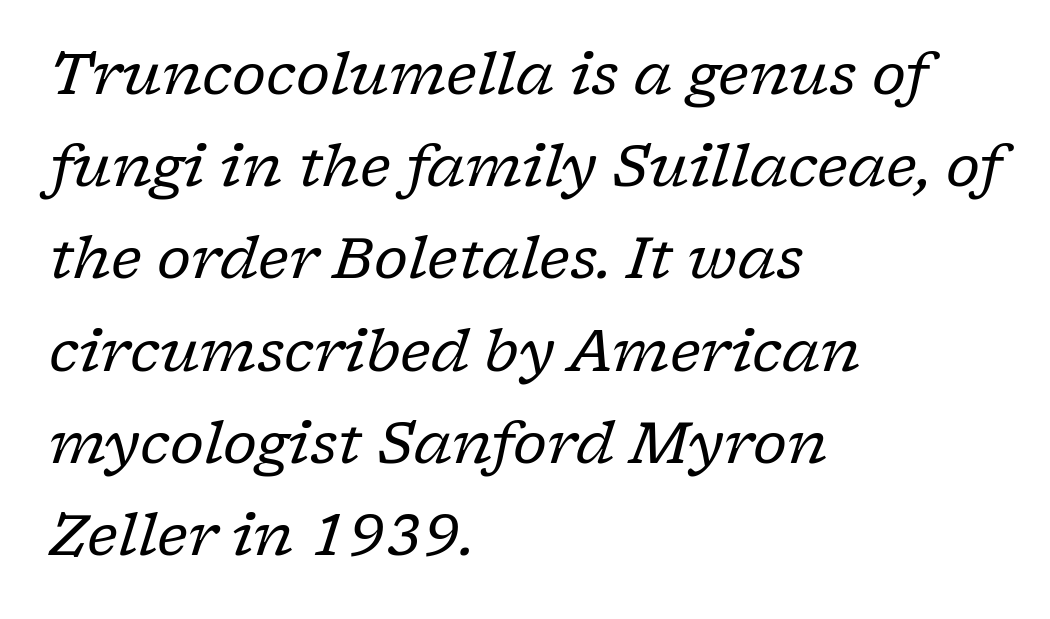
{"serif": "yes", "italic": "yes", "lean": "right", "slant_degrees": 17, "bold": "no", "weight": "regular", "width": "normal", "stroke_contrast": "low", "x_height": "medium", "monospaced": "no", "underline": "no", "align": "left", "line_spacing": "normal", "line_spacing_ratio": 1.59, "letter_spacing": "normal", "letter_spacing_em": 0.0, "glyph_px": 58}
